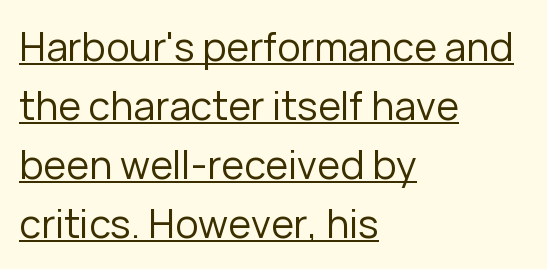
{"serif": "no", "italic": "no", "bold": "no", "weight": "regular", "width": "normal", "stroke_contrast": "low", "x_height": "medium", "monospaced": "no", "underline": "yes", "align": "left", "line_spacing": "normal", "line_spacing_ratio": 1.51, "letter_spacing": "normal", "letter_spacing_em": 0.0, "glyph_px": 39}
